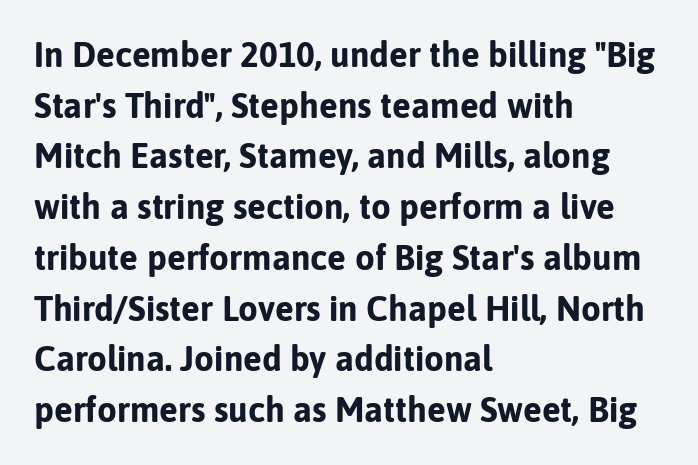
The image shows 35 px bold sans-serif type, upright; set left-aligned, normal line spacing (1.45x), normal letter spacing, not underlined; low stroke contrast and a medium x-height.
